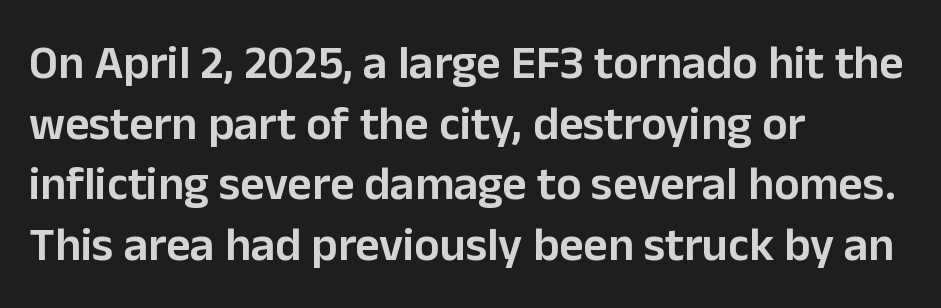
{"serif": "no", "italic": "no", "bold": "semi", "weight": "semibold", "width": "normal", "stroke_contrast": "low", "x_height": "medium", "monospaced": "no", "underline": "no", "align": "left", "line_spacing": "normal", "line_spacing_ratio": 1.29, "letter_spacing": "normal", "letter_spacing_em": 0.0, "glyph_px": 47}
